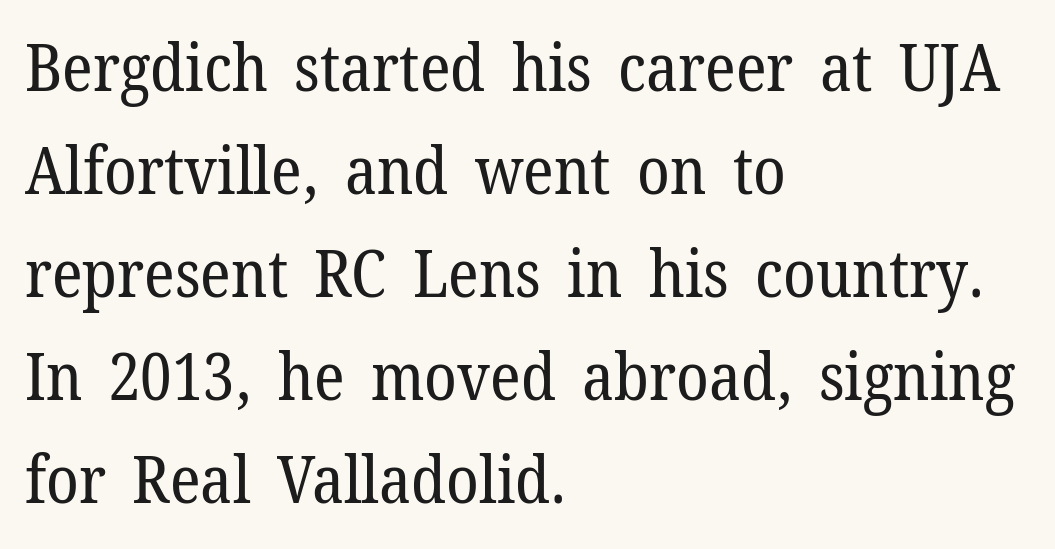
The image shows 66 px regular-weight serif type, upright; set left-aligned, normal line spacing (1.56x), normal letter spacing, not underlined; low stroke contrast and a medium x-height.
